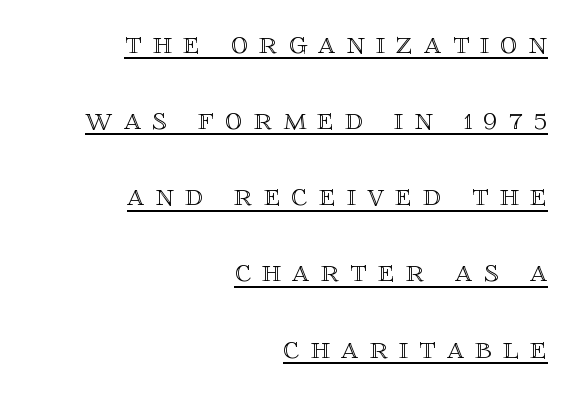
Q: Is the text italic (slanted)? A: No, it is upright.
Q: Is the text underlined? A: Yes.
Q: How is the paragraph aligned? A: Right-aligned.
Q: Is the spacing between letters normal or unusually wide? A: Unusually wide.
Q: Is the spacing between lines tight, normal or loose? A: Loose.
Q: Width (condensed, normal, or wide)? A: Normal.
Q: x-height? A: Large.
Q: Monospaced? A: No.
